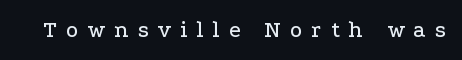
Q: Is the text italic (slanted)? A: No, it is upright.
Q: Is the text underlined? A: No.
Q: Is the spacing between letters normal or unusually wide? A: Unusually wide.
